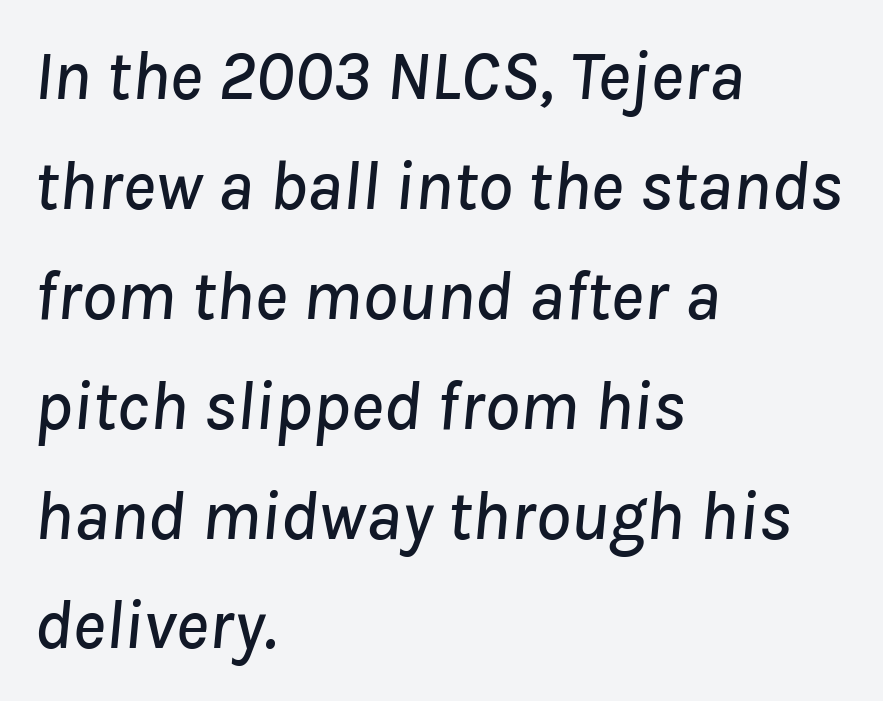
Q: Is the text italic (slanted)? A: Yes, it leans right by about 8 degrees.
Q: Is the text underlined? A: No.
Q: How is the paragraph aligned? A: Left-aligned.
Q: Is the spacing between letters normal or unusually wide? A: Normal.
Q: Is the spacing between lines tight, normal or loose? A: Normal.
Q: Width (condensed, normal, or wide)? A: Normal.
Q: Stroke contrast? A: Low.
Q: x-height? A: Medium.
Q: Monospaced? A: No.
